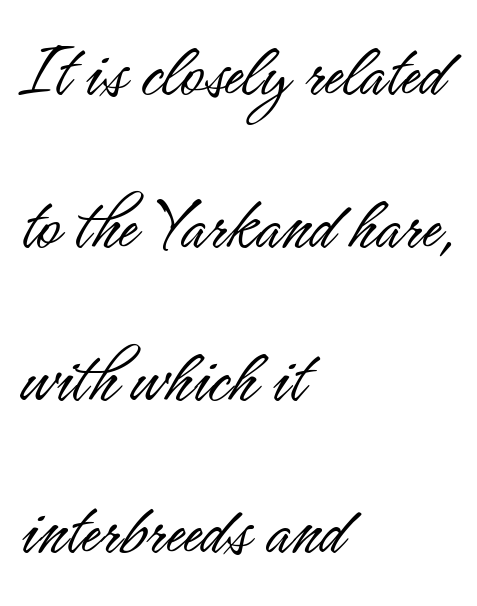
{"serif": "no", "bold": "no", "weight": "light", "width": "condensed", "stroke_contrast": "low", "x_height": "small", "monospaced": "no", "underline": "no", "align": "left", "line_spacing": "loose", "line_spacing_ratio": 1.91, "letter_spacing": "normal", "letter_spacing_em": 0.0, "glyph_px": 80}
